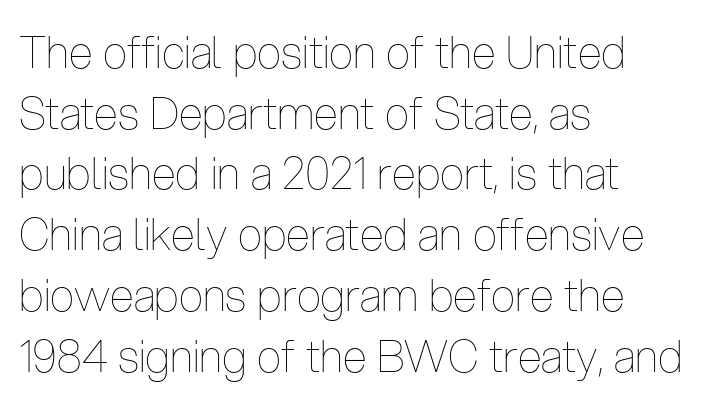
Q: Is the text bold? A: No.
Q: Is the text italic (slanted)? A: No, it is upright.
Q: Is the text underlined? A: No.
Q: How is the paragraph aligned? A: Left-aligned.
Q: Is the spacing between letters normal or unusually wide? A: Normal.
Q: Is the spacing between lines tight, normal or loose? A: Normal.
Q: Width (condensed, normal, or wide)? A: Condensed.
Q: Stroke contrast? A: Low.
Q: x-height? A: Medium.
Q: Monospaced? A: No.
